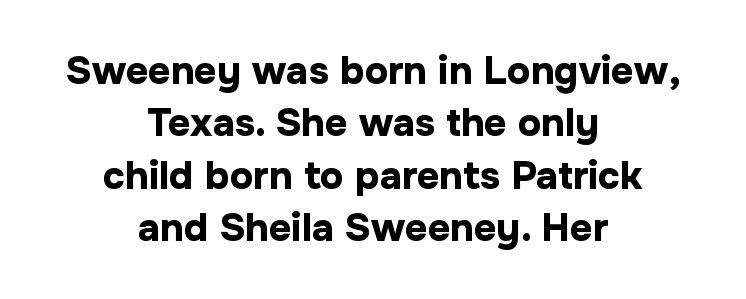
The image shows 39 px bold sans-serif type, upright; set centered, normal line spacing (1.34x), normal letter spacing, not underlined; low stroke contrast and a medium x-height.
